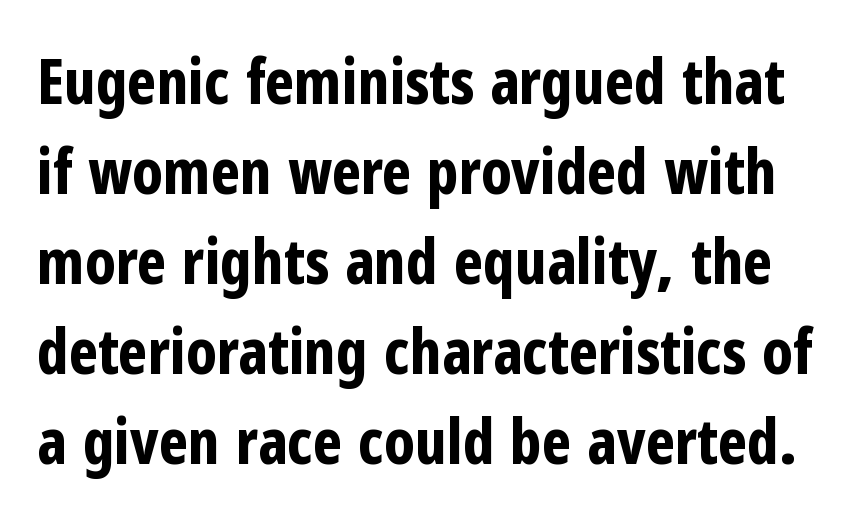
A typesetter would call this leading conventional body-copy spacing. Does extra space separate the letters? No, they use regular spacing. The passage shown is typeset with a sans-serif family. Character widths vary here, with narrow letters taking less room than wide ones.
